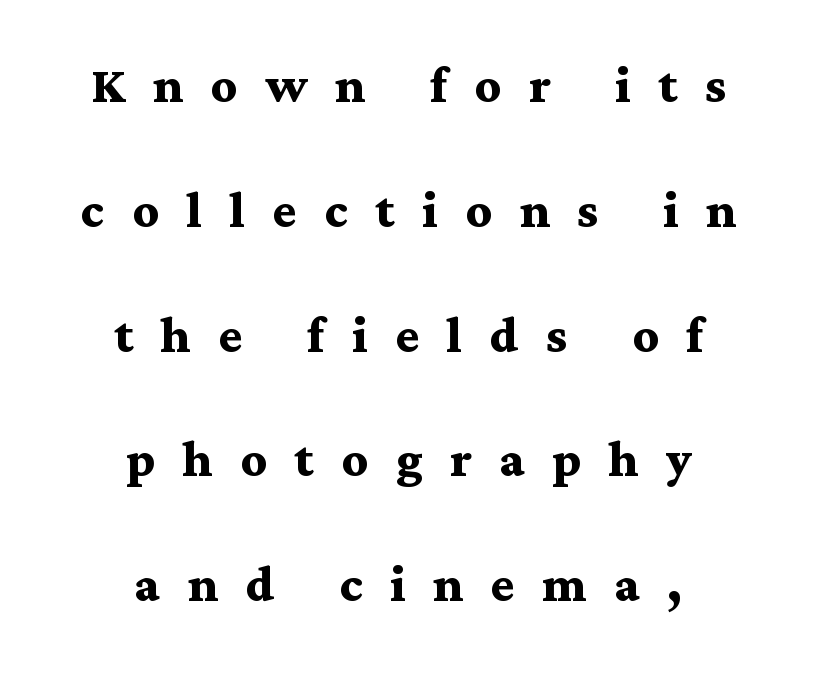
Vertical spacing — loose. The letters stand upright; this is a roman face. Looks like regular typesetting: each glyph gets only the width it needs. The gaps between neighbouring characters are conspicuously large. Leftover space on each line is divided equally before and after the words.
